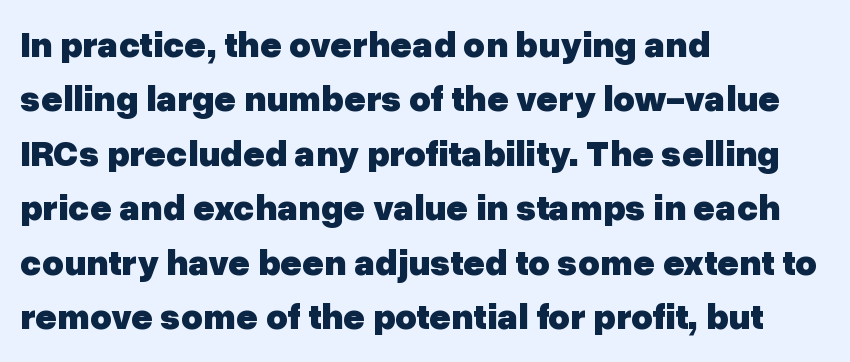
Every letter is thick-stroked: bold, no question. Think of a printed novel: that variable character pitch is what you see here. Is the letter spacing exaggerated? No — it looks like the ordinary default. A typesetter would label this face a sans. Normally led — the rows are evenly, conventionally spaced.
